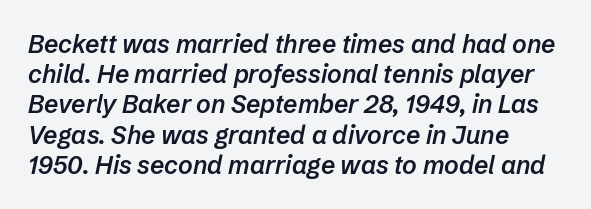
Q: Is the text bold? A: Semi-bold.
Q: Is the text italic (slanted)? A: Yes, it leans right by about 12 degrees.
Q: Is the text underlined? A: No.
Q: How is the paragraph aligned? A: Left-aligned.
Q: Is the spacing between letters normal or unusually wide? A: Normal.
